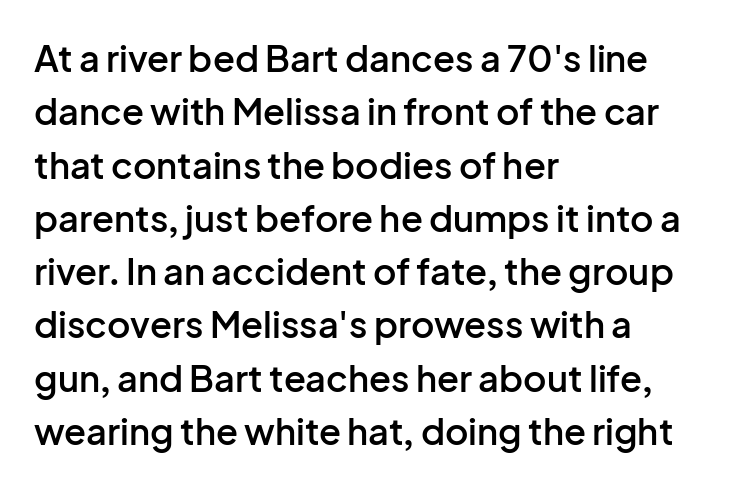
The image shows 36 px semibold sans-serif type, upright; set left-aligned, normal line spacing (1.48x), normal letter spacing, not underlined; low stroke contrast and a medium x-height.
